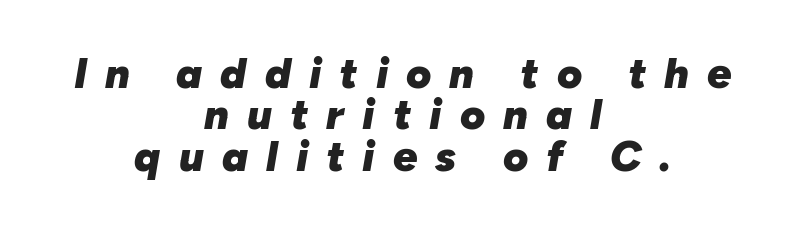
Each letter keeps its own natural width here, so spacing adapts to shape. The face used here is rendered with a markedly widened letterfit. Both edges are ragged and mirror each other, which tells us the setting is centered. What's the leading like? Squeezed, with rows nearly overlapping.
